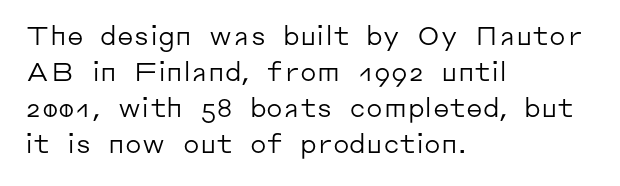
{"italic": "no", "bold": "no", "underline": "no", "align": "left", "line_spacing": "normal", "line_spacing_ratio": 1.39, "letter_spacing": "normal", "letter_spacing_em": 0.0, "glyph_px": 26}
